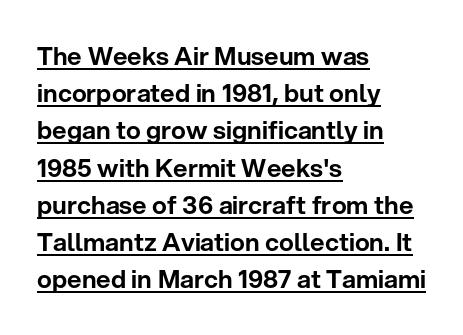
The block of text has a typical density, with ordinary space between rows. Glance below the letters and you will spot a drawn line. Default kerning and tracking; the words read as compact shapes. Reading down the block, your eye returns to a fixed left position each line.
